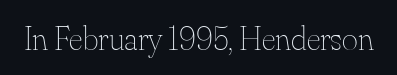
Only glyphs here, with clear space below each row. Glyph-to-glyph distance matches everyday printed text. The typography opts for an upright posture over an oblique one. Varying glyph widths throughout — classic text-font behaviour. Is the stroke heavy? The answer is a plain regular-or-lighter.
